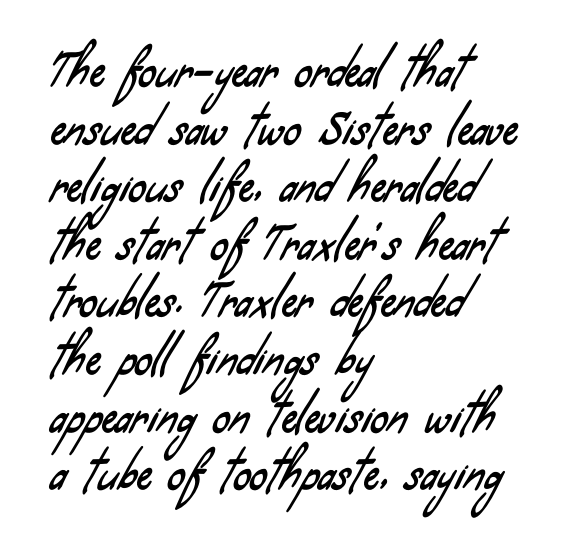
{"serif": "no", "width": "condensed", "stroke_contrast": "low", "x_height": "small", "monospaced": "no", "underline": "no", "align": "left", "line_spacing": "normal", "line_spacing_ratio": 1.34, "letter_spacing": "normal", "letter_spacing_em": 0.0, "glyph_px": 43}
